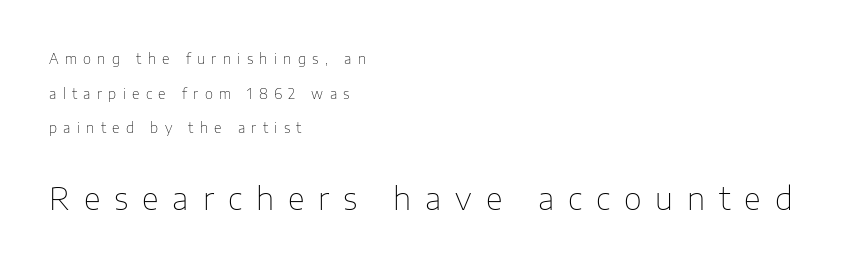
These two chunks differ in scale, with the bottom chunk taking the larger measure. Does the leading feel generous? Absolutely, it's lavish. Italic: no, the glyphs are upright roman. The words here are not underlined.
